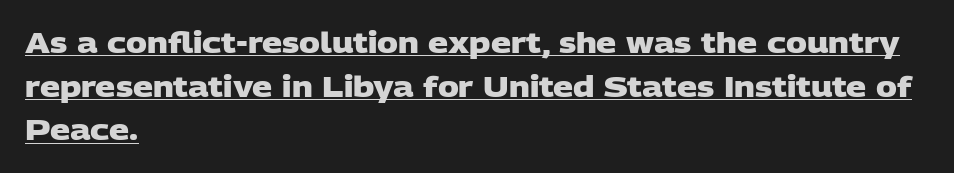
Does the type have serifs? No, each stem ends abruptly. The face used here is rendered with its standard letterfit. Looks like regular typesetting: each glyph gets only the width it needs. Does the copy run flush right? No — it runs flush left. Beneath each row of characters lies a ruled line. Regarding leading, the lines here are spaced in the standard way.
